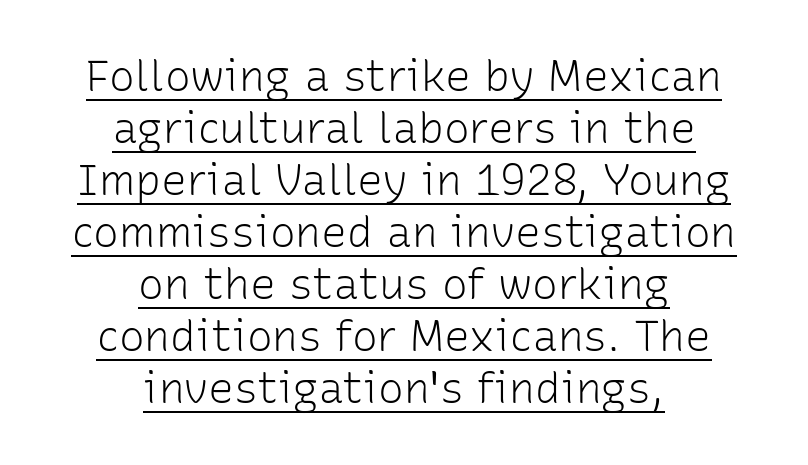
Every stem runs plumb, perpendicular to the baseline. The rendering shows plain stroke endings on the letterforms — a sans-serif design. Caption: multi-line text, centered on the measure. A rule runs beneath these lines of type. Do the characters align in a grid? No, the font is proportional. Heft: none added — not bold.
